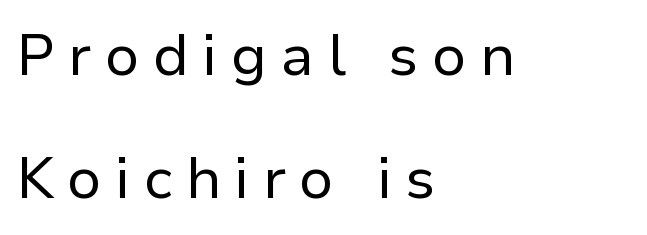
{"serif": "no", "italic": "no", "bold": "no", "weight": "regular", "width": "normal", "stroke_contrast": "low", "x_height": "medium", "monospaced": "no", "underline": "no", "align": "left", "line_spacing": "loose", "line_spacing_ratio": 2.12, "letter_spacing": "wide", "letter_spacing_em": 0.23, "glyph_px": 58}
